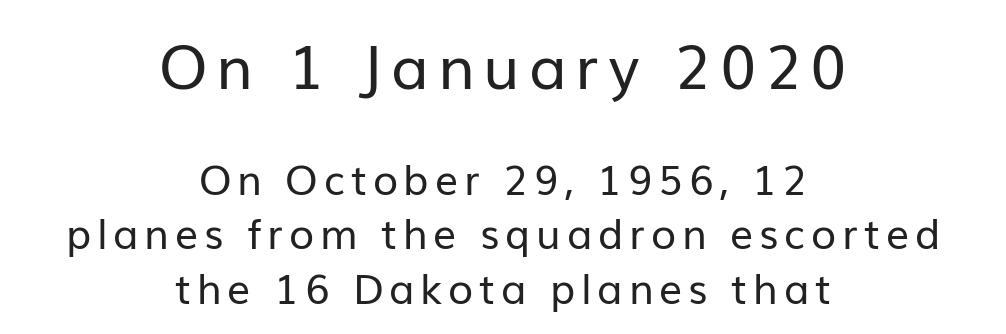
{"serif": "no", "italic": "no", "bold": "no", "weight": "regular", "width": "normal", "stroke_contrast": "low", "x_height": "medium", "monospaced": "no", "underline": "no", "align": "center", "line_spacing": "normal", "line_spacing_ratio": 1.32, "larger_block": "first", "size_ratio": 1.49, "glyph_px": 61}
